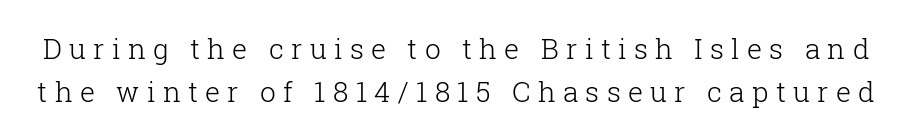
{"serif": "yes", "italic": "no", "bold": "no", "weight": "light", "width": "normal", "stroke_contrast": "low", "x_height": "medium", "monospaced": "no", "underline": "no", "line_spacing": "normal", "line_spacing_ratio": 1.52, "letter_spacing": "wide", "letter_spacing_em": 0.26, "glyph_px": 28}
